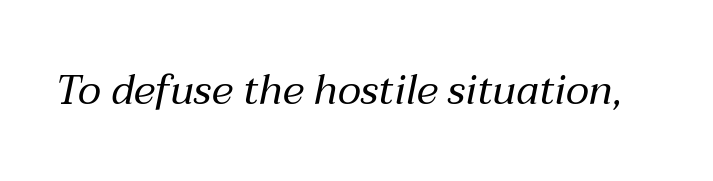
Unbolded letterforms with no extra heft. Each letter keeps its own natural width here, so spacing adapts to shape. Glance below the letters and you will spot only blank space. Is the type slanted? Yes — the strokes lean at a clear angle. Each word holds together tightly as a unit, with standard inter-letter gaps.
